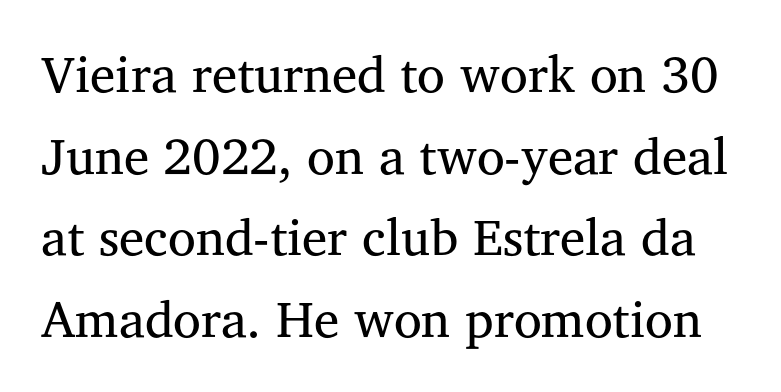
The image shows 51 px regular-weight serif type, upright; set normal line spacing (1.6x), normal letter spacing, not underlined; medium stroke contrast and a medium x-height.
